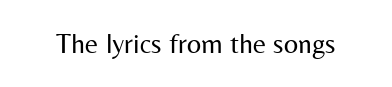
In terms of posture, this sample is upright. Character widths vary here, with narrow letters taking less room than wide ones. What stands out about the letter spacing? Nothing — it is the standard amount. Heft: none added — not bold. Nobody drew a line under any word here. The font family rendered here belongs to the sans-serif group.
